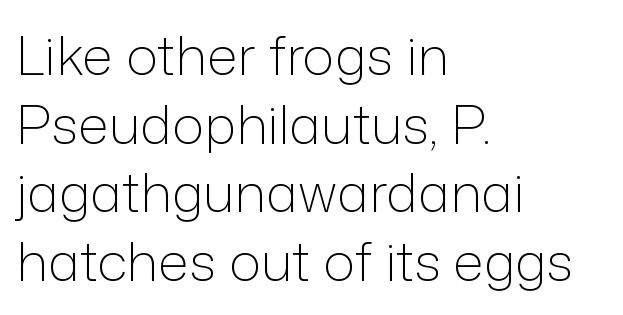
The image shows 54 px light sans-serif type, upright; set left-aligned, normal line spacing (1.27x), normal letter spacing, not underlined; low stroke contrast and a medium x-height.
